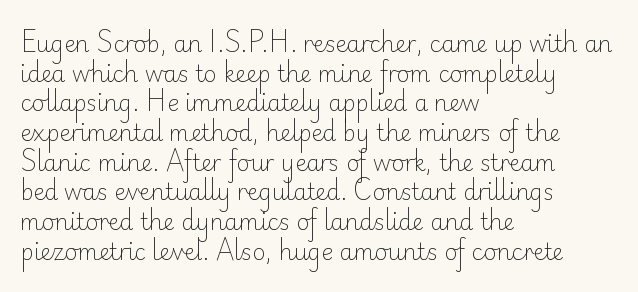
The image shows 22 px text type, upright; set left-aligned, normal line spacing (1.35x), normal letter spacing, not underlined.
